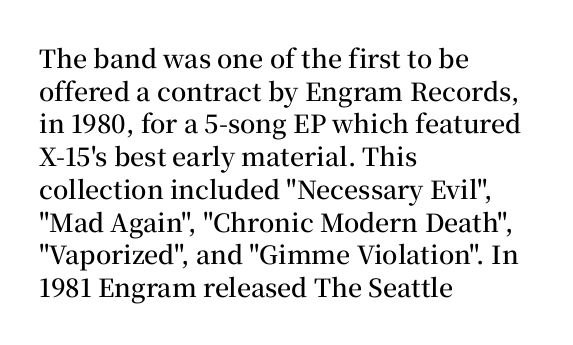
Q: Is the text bold? A: Semi-bold.
Q: Is the text italic (slanted)? A: No, it is upright.
Q: Is the text underlined? A: No.
Q: How is the paragraph aligned? A: Left-aligned.
Q: Is the spacing between letters normal or unusually wide? A: Normal.
Q: Is the spacing between lines tight, normal or loose? A: Normal.
